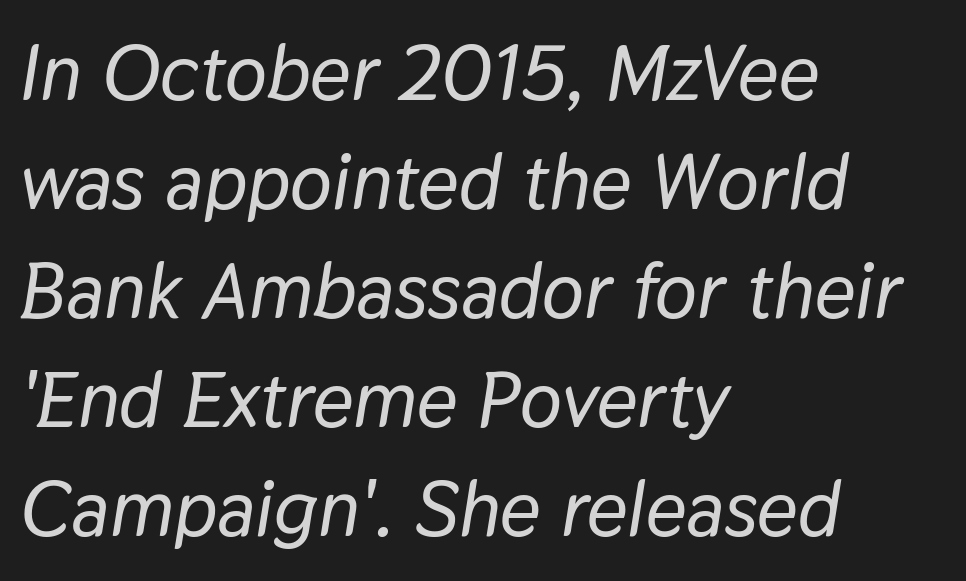
The image shows 79 px text type, italic (leaning right); set left-aligned, normal line spacing (1.38x), normal letter spacing, not underlined; low stroke contrast and a medium x-height.
